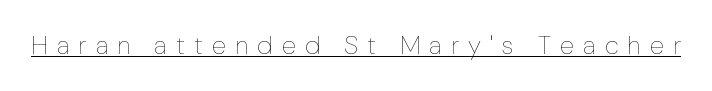
Q: Is the text bold? A: No.
Q: Is the text italic (slanted)? A: No, it is upright.
Q: Is the text underlined? A: Yes.
Q: Is the spacing between letters normal or unusually wide? A: Unusually wide.
